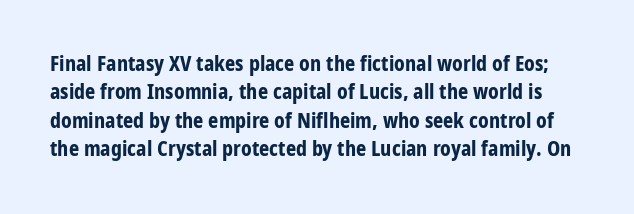
{"italic": "no", "bold": "yes", "underline": "no", "line_spacing": "normal", "line_spacing_ratio": 1.42, "letter_spacing": "normal", "letter_spacing_em": 0.0, "glyph_px": 20}
